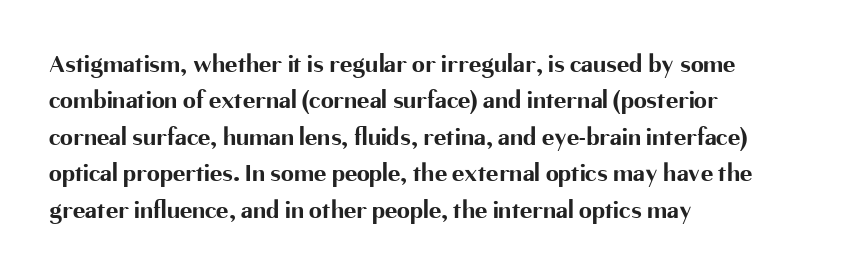
The image shows 26 px bold type, upright; set left-aligned, normal line spacing (1.4x), normal letter spacing, not underlined.
